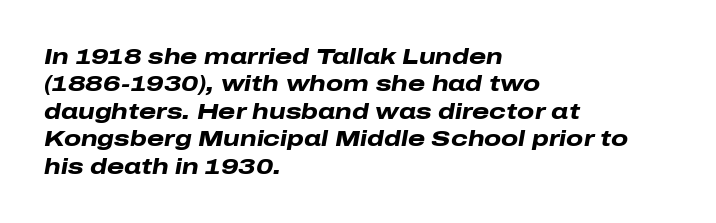
{"italic": "yes", "lean": "right", "slant_degrees": 10, "bold": "yes", "underline": "no", "align": "left", "line_spacing": "normal", "line_spacing_ratio": 1.25, "letter_spacing": "normal", "letter_spacing_em": 0.0, "glyph_px": 22}
